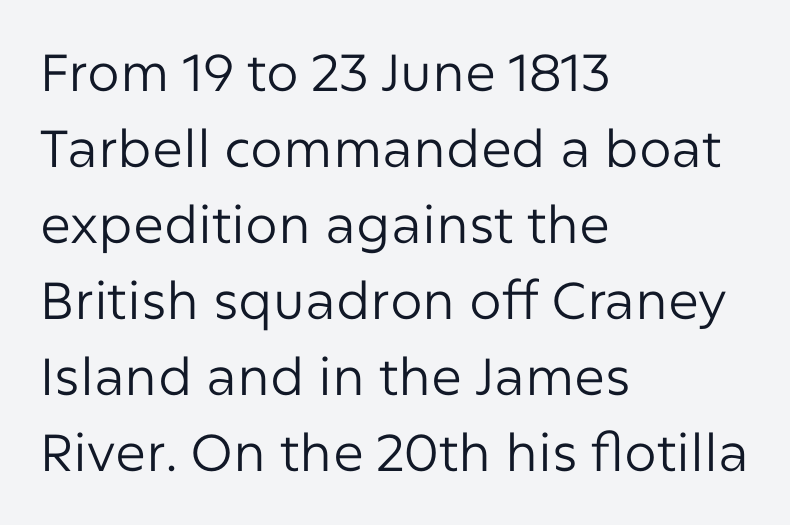
{"serif": "no", "italic": "no", "bold": "no", "weight": "regular", "width": "normal", "stroke_contrast": "low", "x_height": "medium", "monospaced": "no", "underline": "no", "align": "left", "line_spacing": "normal", "line_spacing_ratio": 1.46, "letter_spacing": "normal", "letter_spacing_em": 0.0, "glyph_px": 52}
